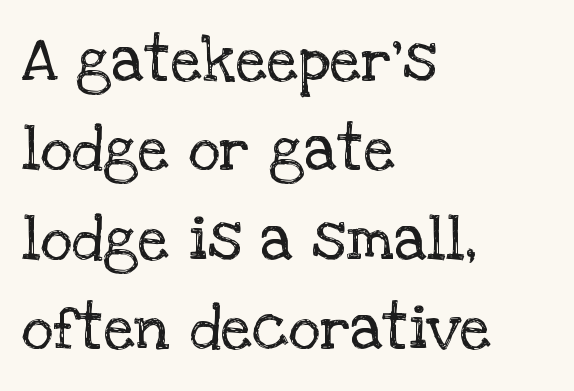
The image shows 62 px regular-weight serif type, upright; set left-aligned, normal line spacing (1.44x), normal letter spacing, not underlined; low stroke contrast and a large x-height.
